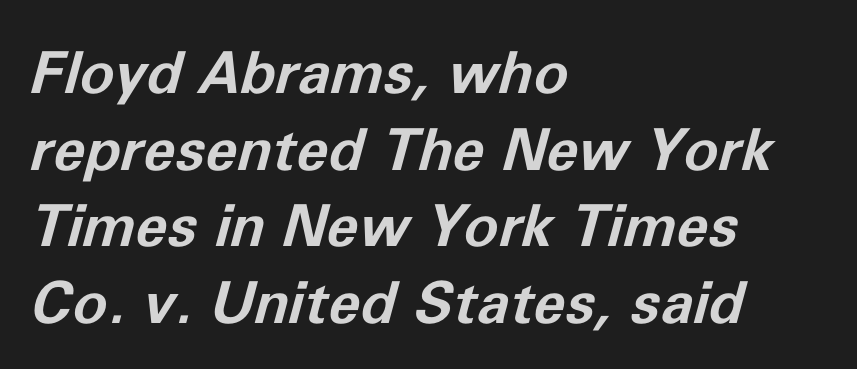
You'd pick this weight for a headline — it's a proper bold. Do the characters align in a grid? No, the font is proportional. The text carries the slant typical of an italic or oblique font. The letters sit at their default tracking, neither squeezed nor spread. A typesetter would call this leading conventional body-copy spacing.
